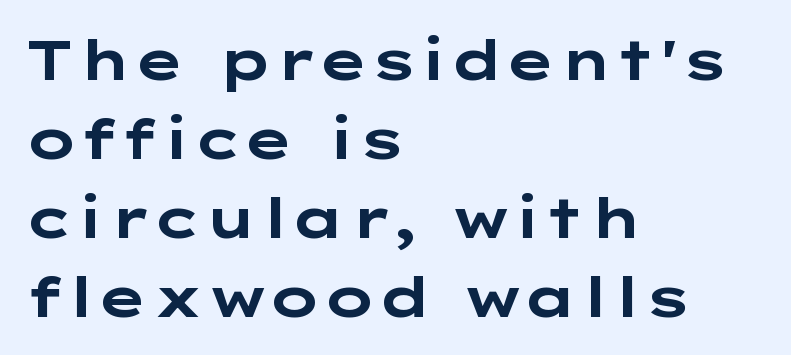
Weight: bold. No word sits above an underline. The block of text has a typical density, with ordinary space between rows. The horizontal fit of the characters is conventional and even. A classic flush-left, rag-right setting is used for this passage. The letters carry no serifs — their stems end cleanly without finishing strokes.
